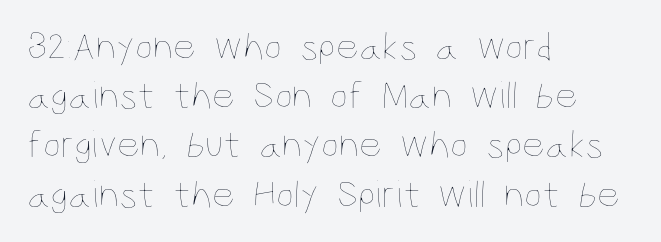
{"italic": "no", "bold": "no", "weight": "thin", "width": "condensed", "stroke_contrast": "low", "x_height": "large", "monospaced": "no", "underline": "no", "align": "left", "line_spacing_ratio": 1.23, "letter_spacing": "normal", "letter_spacing_em": 0.0, "glyph_px": 40}
